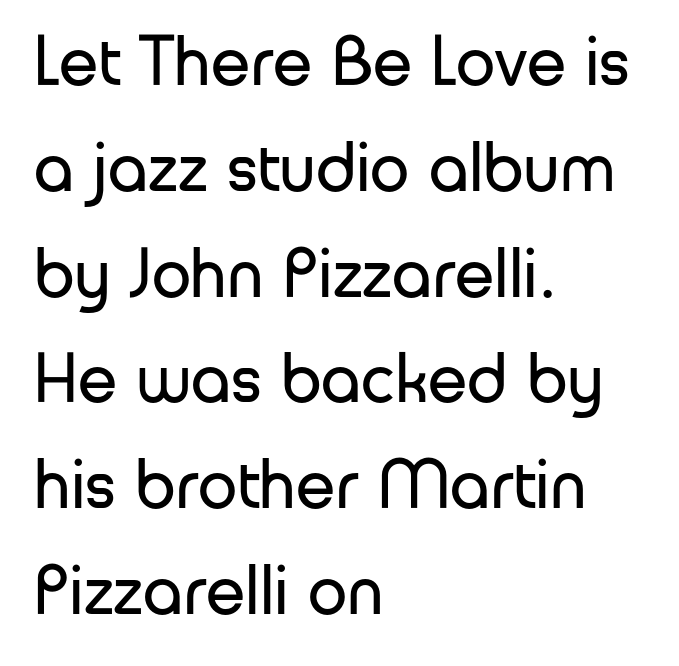
Q: Is the text bold? A: No.
Q: Is the text italic (slanted)? A: No, it is upright.
Q: Is the typeface a serif or a sans-serif typeface? A: Sans-serif.
Q: Is the text underlined? A: No.
Q: How is the paragraph aligned? A: Left-aligned.
Q: Is the spacing between letters normal or unusually wide? A: Normal.
Q: Is the spacing between lines tight, normal or loose? A: Normal.
Q: Width (condensed, normal, or wide)? A: Normal.
Q: Stroke contrast? A: Low.
Q: x-height? A: Medium.
Q: Monospaced? A: No.
